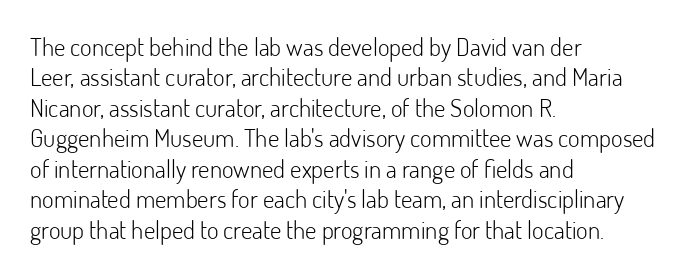
Q: Is the text bold? A: No.
Q: Is the text italic (slanted)? A: No, it is upright.
Q: Is the text underlined? A: No.
Q: How is the paragraph aligned? A: Left-aligned.
Q: Is the spacing between letters normal or unusually wide? A: Normal.
